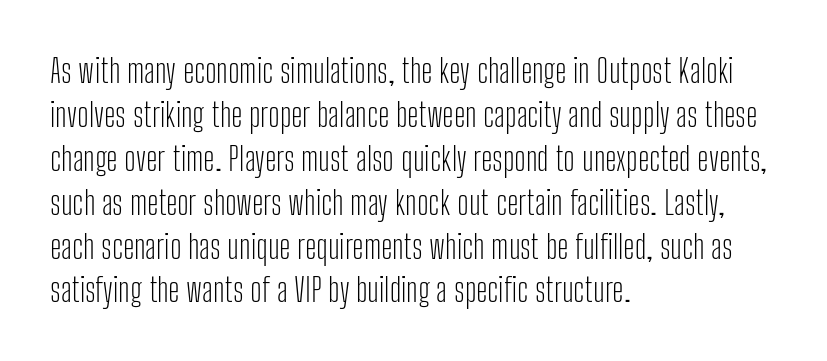
Q: Is the text bold? A: No.
Q: Is the text italic (slanted)? A: No, it is upright.
Q: Is the typeface a serif or a sans-serif typeface? A: Sans-serif.
Q: Is the text underlined? A: No.
Q: How is the paragraph aligned? A: Left-aligned.
Q: Is the spacing between letters normal or unusually wide? A: Normal.
Q: Is the spacing between lines tight, normal or loose? A: Normal.
Q: Width (condensed, normal, or wide)? A: Condensed.
Q: Stroke contrast? A: Low.
Q: x-height? A: Medium.
Q: Monospaced? A: No.
